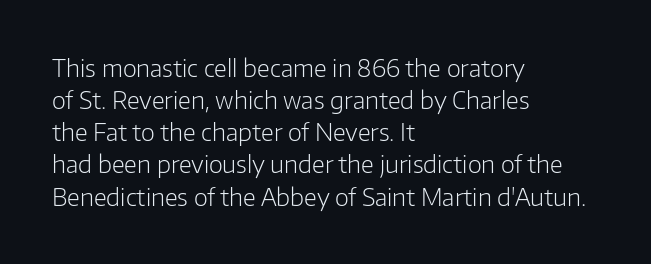
{"italic": "no", "bold": "no", "underline": "no", "align": "left", "line_spacing": "normal", "line_spacing_ratio": 1.34, "letter_spacing": "normal", "letter_spacing_em": 0.0, "glyph_px": 24}
